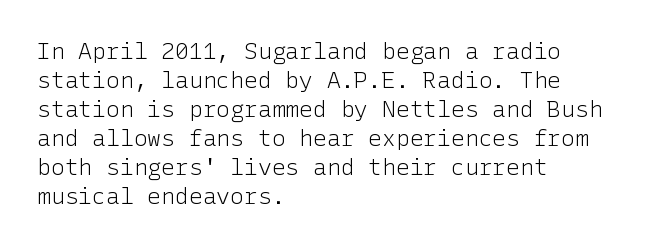
The image shows 23 px text type, upright; set left-aligned, normal line spacing (1.26x), normal letter spacing, not underlined.
